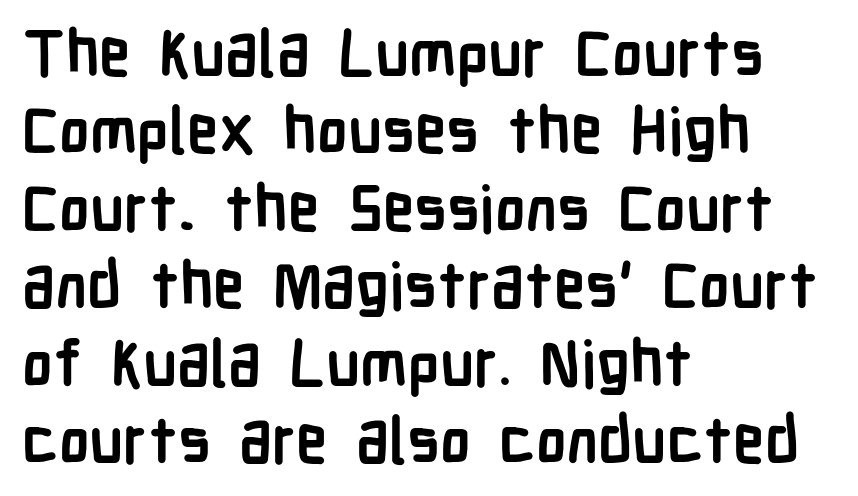
The paragraph shown leans on its left margin. Varying glyph widths throughout — classic text-font behaviour. Is the type bold? Yes — the strokes are clearly thick and heavy. A clean baseline with only descenders dipping below it. You can tell it's not italic because the verticals are truly vertical. The characters display no serif detailing; their extremities are plain.
